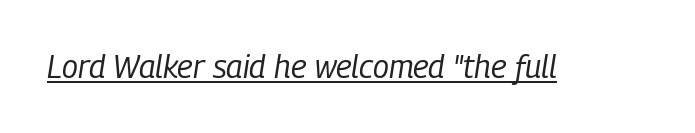
{"italic": "yes", "lean": "right", "slant_degrees": 9, "bold": "no", "weight": "regular", "width": "condensed", "stroke_contrast": "low", "x_height": "medium", "monospaced": "no", "underline": "yes", "letter_spacing": "normal", "letter_spacing_em": 0.0, "glyph_px": 32}
